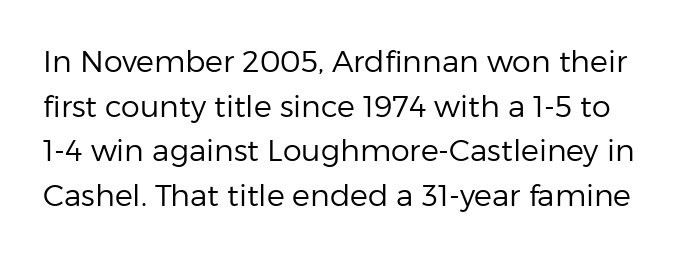
Q: Is the text bold? A: No.
Q: Is the text italic (slanted)? A: No, it is upright.
Q: Is the typeface a serif or a sans-serif typeface? A: Sans-serif.
Q: Is the text underlined? A: No.
Q: Is the spacing between letters normal or unusually wide? A: Normal.
Q: Is the spacing between lines tight, normal or loose? A: Normal.
Q: Width (condensed, normal, or wide)? A: Normal.
Q: Stroke contrast? A: Low.
Q: x-height? A: Medium.
Q: Monospaced? A: No.
